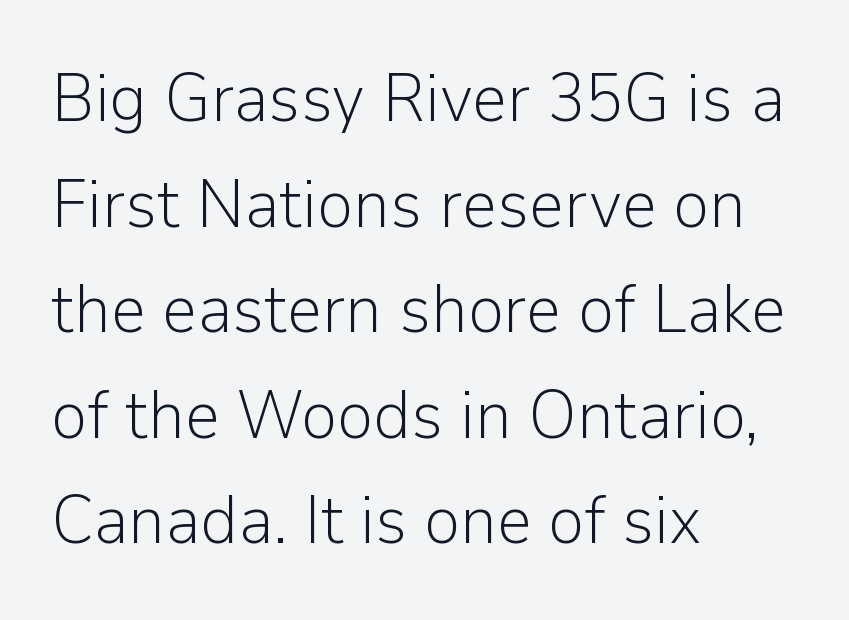
Q: Is the text bold? A: No.
Q: Is the text italic (slanted)? A: No, it is upright.
Q: Is the typeface a serif or a sans-serif typeface? A: Sans-serif.
Q: Is the text underlined? A: No.
Q: How is the paragraph aligned? A: Left-aligned.
Q: Is the spacing between letters normal or unusually wide? A: Normal.
Q: Is the spacing between lines tight, normal or loose? A: Normal.
Q: Width (condensed, normal, or wide)? A: Normal.
Q: Stroke contrast? A: Low.
Q: x-height? A: Medium.
Q: Monospaced? A: No.
